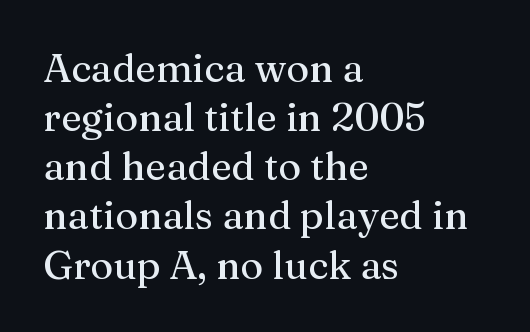
You could not count columns in this text — the font is proportionally spaced. Compared with typical paragraphs, the rows here are spaced about the same. Does extra space separate the letters? No, they use regular spacing. This sample uses an upright cut, with every glyph sitting square on the baseline. Quick note: underline off.
